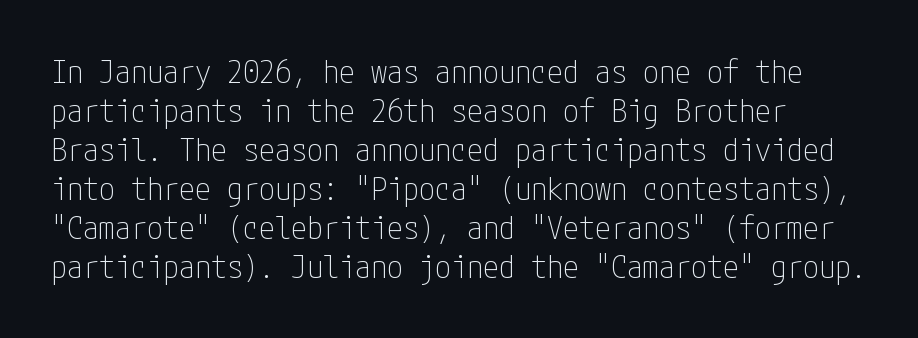
{"serif": "no", "italic": "no", "bold": "no", "weight": "thin", "width": "condensed", "stroke_contrast": "low", "x_height": "medium", "underline": "no", "line_spacing_ratio": 1.22, "letter_spacing": "normal", "letter_spacing_em": 0.0, "glyph_px": 32}
